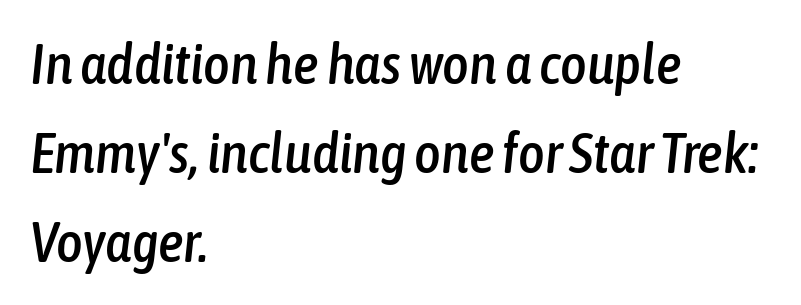
{"italic": "yes", "lean": "right", "slant_degrees": 6, "width": "condensed", "stroke_contrast": "low", "x_height": "medium", "monospaced": "no", "underline": "no", "align": "left", "line_spacing": "normal", "line_spacing_ratio": 1.56, "letter_spacing": "normal", "letter_spacing_em": 0.0, "glyph_px": 57}
